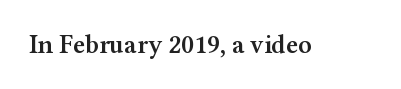
{"italic": "no", "bold": "semi", "underline": "no", "letter_spacing": "normal", "letter_spacing_em": 0.0, "glyph_px": 26}
